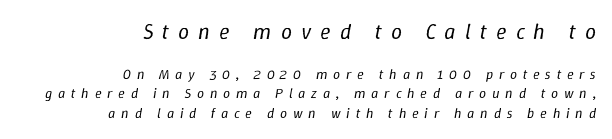
Q: Is the text bold? A: No.
Q: Is the text italic (slanted)? A: Yes, it leans right by about 9 degrees.
Q: Is the text underlined? A: No.
Q: How is the paragraph aligned? A: Right-aligned.
Q: Is the spacing between letters normal or unusually wide? A: Unusually wide.
Q: Is the spacing between lines tight, normal or loose? A: Normal.
Q: Which block of text is set in a larger size, the first (top) or the second (bottom)? A: The first (top) one.
